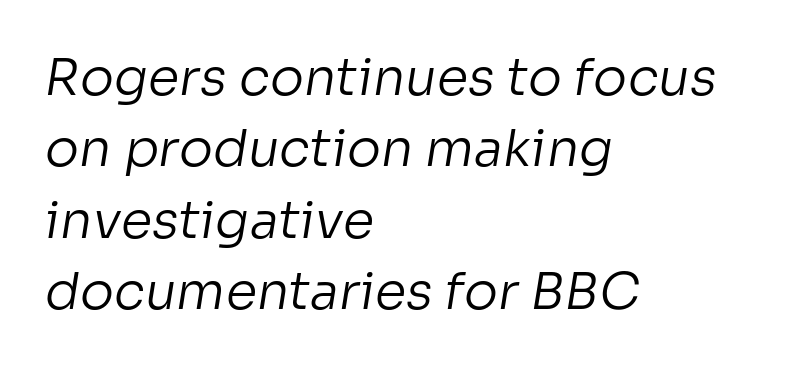
Whoever set this chose a conventional vertical rhythm. Are there feet on the stems? There aren't — it's a sans. The strip under each line holds only bare page. This rendering uses left alignment, leaving the right contour irregular.
